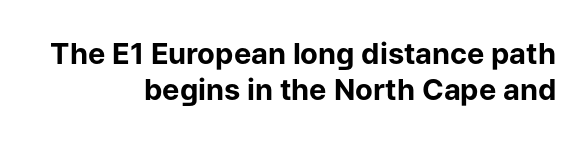
{"serif": "no", "italic": "no", "bold": "yes", "weight": "bold", "width": "normal", "stroke_contrast": "low", "x_height": "medium", "monospaced": "no", "underline": "no", "align": "right", "line_spacing_ratio": 1.24, "letter_spacing": "normal", "letter_spacing_em": 0.0, "glyph_px": 29}
